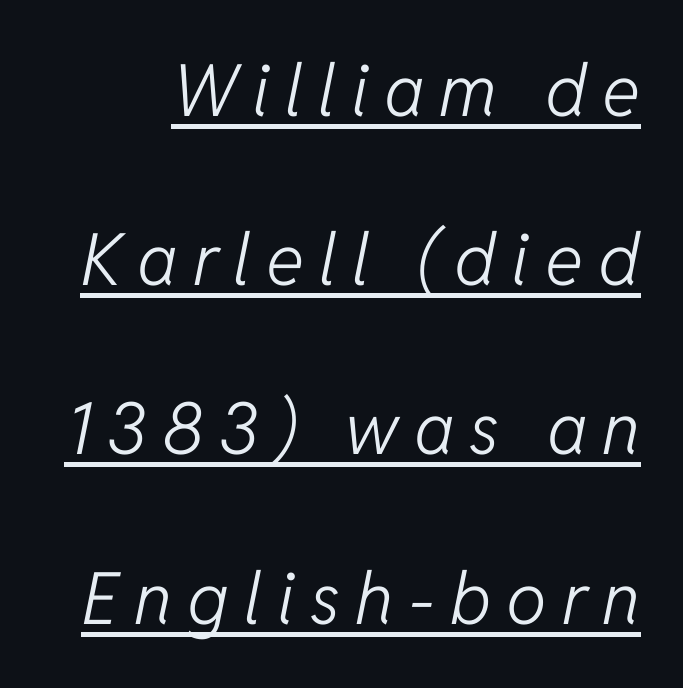
Q: Is the text bold? A: No.
Q: Is the text italic (slanted)? A: Yes, it leans right by about 11 degrees.
Q: Is the text underlined? A: Yes.
Q: Is the spacing between letters normal or unusually wide? A: Unusually wide.
Q: Is the spacing between lines tight, normal or loose? A: Loose.
Q: Width (condensed, normal, or wide)? A: Normal.
Q: Stroke contrast? A: Low.
Q: x-height? A: Medium.
Q: Monospaced? A: No.
